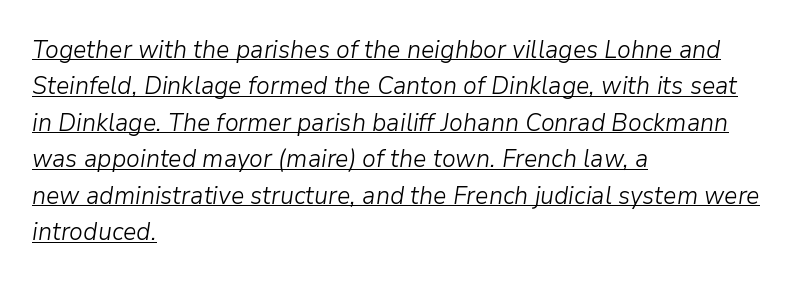
Does the leading feel generous? No, just average. The glyphs look as if they've been sheared to an angle. Weight class: somewhere from thin through regular. You can see a thin bar hugging the bottom of the glyphs.
